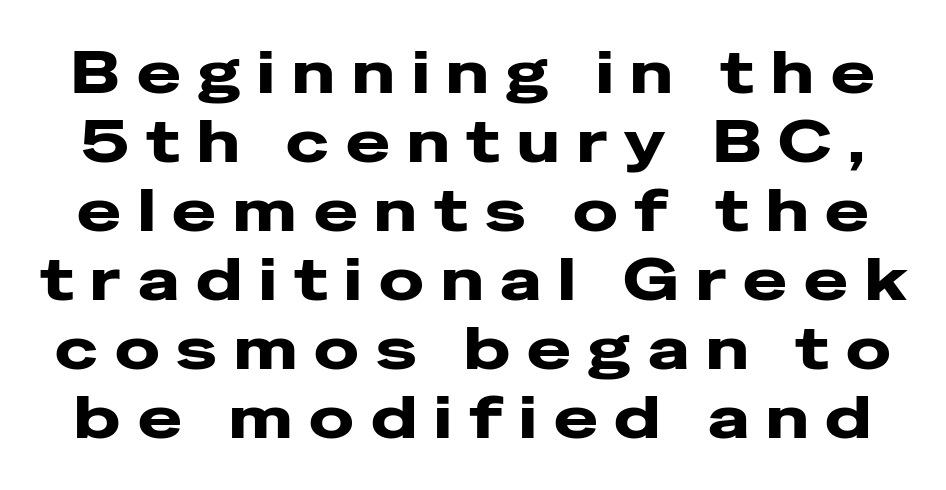
The letters advance in unequal steps, a hallmark of proportional type. Any mark beneath the type? The region is blank. The designer went with a sans here, leaving each stem footless. The font's upright variant was chosen for this text.
